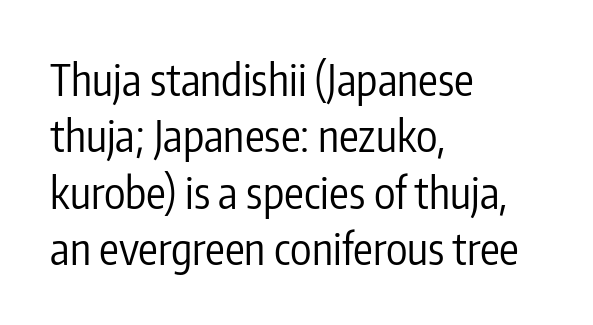
Each letter's strokes conclude bluntly, with no projecting serifs. Proportional: the letters do not fall into vertical columns. This is roman type, the default non-slanted kind. Honestly, the letter spacing is just normal — you wouldn't notice it.
